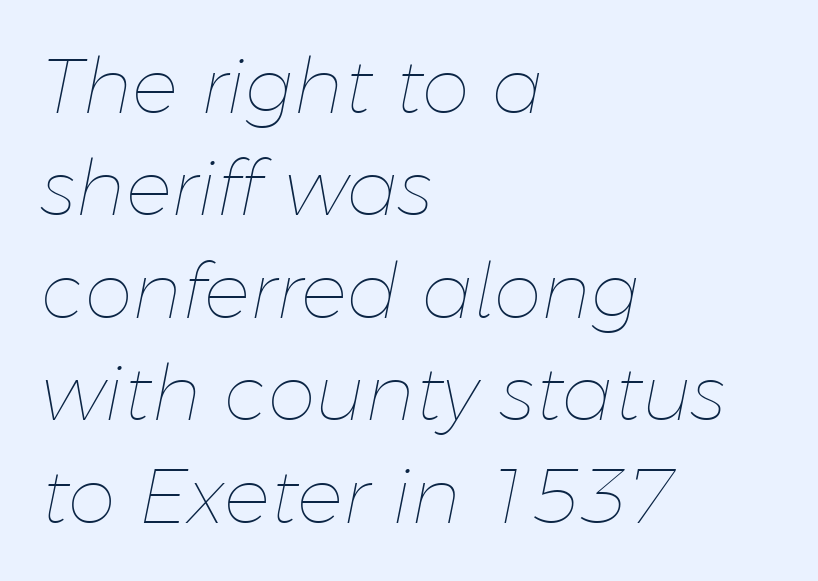
The image shows 77 px thin type, italic (leaning right); set left-aligned, normal line spacing (1.33x), normal letter spacing, not underlined; low stroke contrast and a medium x-height.
